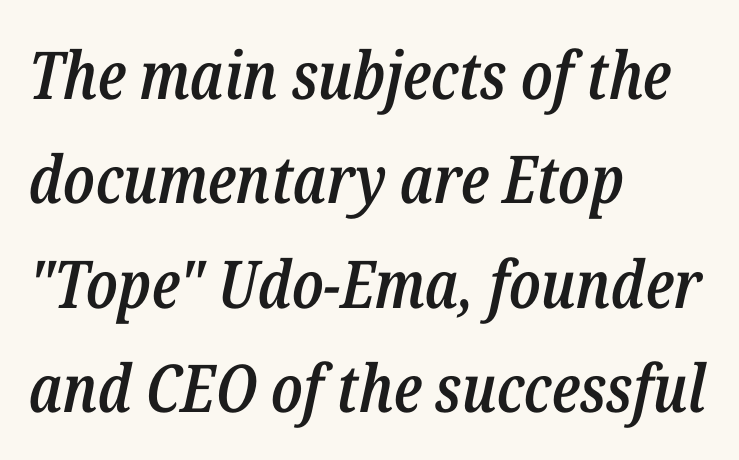
The glyphs are unaccompanied by any horizontal stroke below them. The axis of the letterforms is tilted away from vertical. Horizontal bands of white between lines are of average thickness. The lines in this sample share a left origin and differ only in where they stop. Is the letter spacing exaggerated? No — it looks like the ordinary default. These words are printed semibold, heavier than regular yet not bold.
